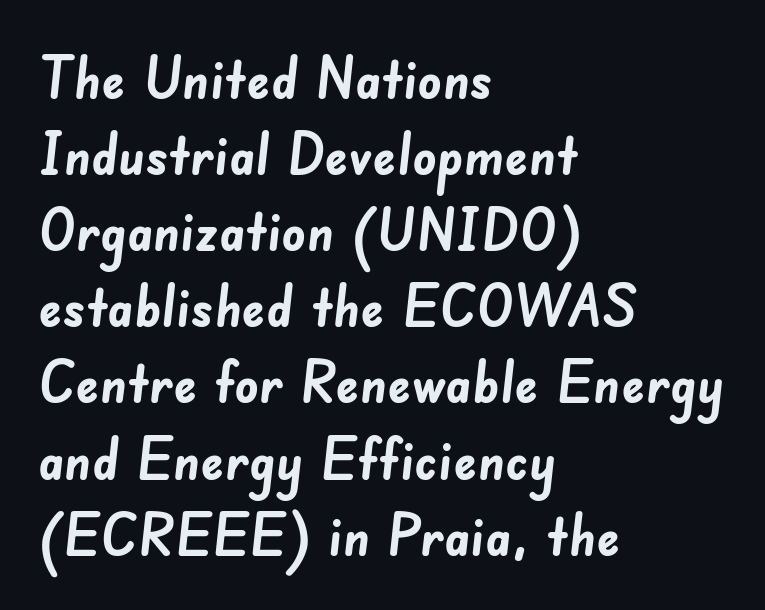
The image shows 59 px semibold sans-serif type; set left-aligned, normal line spacing (1.29x), normal letter spacing, not underlined; low stroke contrast and a small x-height.
